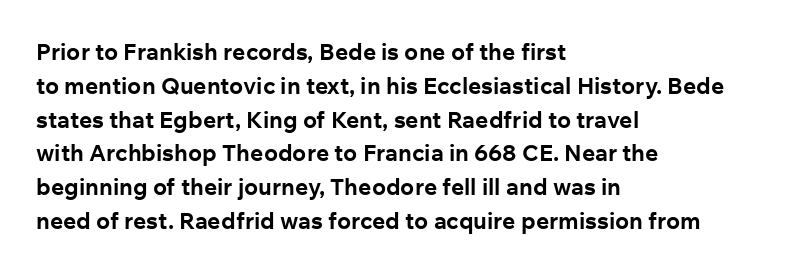
Bold? Absolutely — the strokes are thick and heavy. The setting favours the left margin, as ordinary paragraphs usually do. The font's upright variant was chosen for this text. A bare baseline throughout the passage. Vertical spacing — default.
